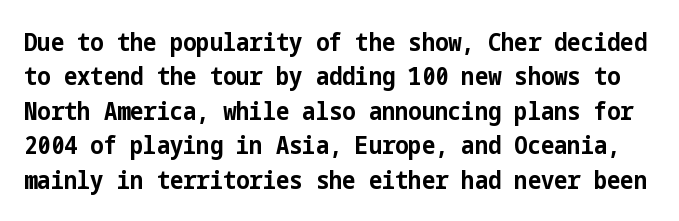
The image shows 25 px bold type, upright; set normal line spacing (1.38x), normal letter spacing, not underlined.
